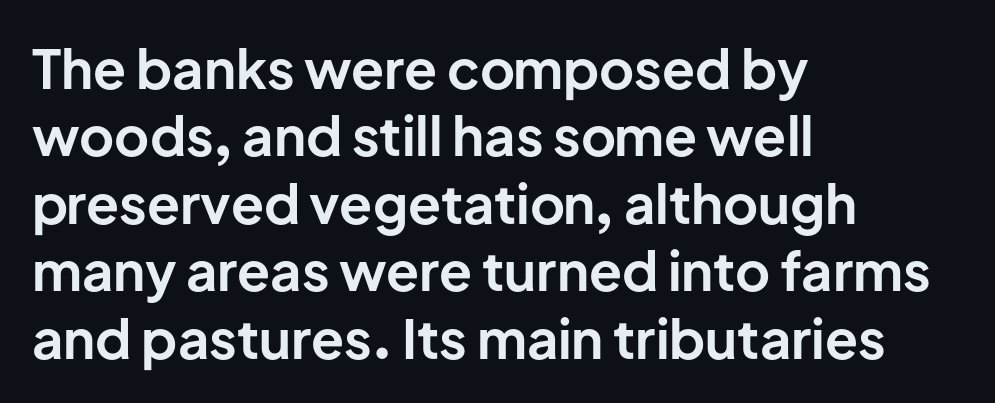
The characters look thick and weighty, a clear bold. This rendering features lettering with no underline. Examine the stroke ends and you'll find no serifs. Notice how descenders clear the ascenders below comfortably — that's standard leading. Here the glyphs are tracked normally, forming tight word shapes. Characters remain perfectly vertical along every line.
